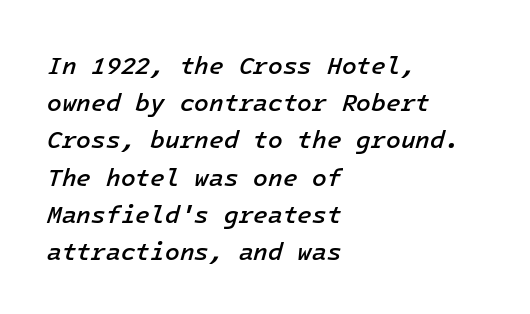
The type is set solid horizontally, with unmodified tracking. Casual observation: everything's shoved over to the left. Would a proofreader flag this as italicized? Yes. The foot of each line stays bare and open. The lines sit at an ordinary, default distance from one another. These words are printed semibold, heavier than regular yet not bold.
